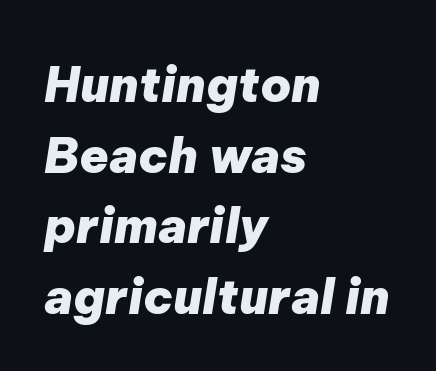
{"italic": "yes", "lean": "right", "slant_degrees": 9, "bold": "yes", "weight": "heavy", "width": "normal", "stroke_contrast": "low", "x_height": "medium", "monospaced": "no", "underline": "no", "align": "left", "line_spacing": "normal", "line_spacing_ratio": 1.47, "letter_spacing": "normal", "letter_spacing_em": 0.0, "glyph_px": 48}
